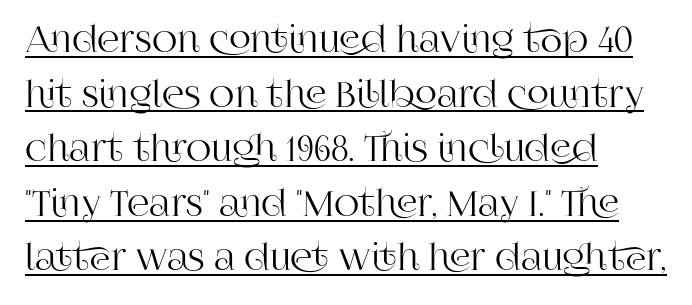
{"serif": "yes", "italic": "no", "width": "normal", "stroke_contrast": "high", "x_height": "large", "monospaced": "no", "underline": "yes", "align": "left", "line_spacing": "normal", "line_spacing_ratio": 1.56, "letter_spacing": "normal", "letter_spacing_em": 0.0, "glyph_px": 35}
